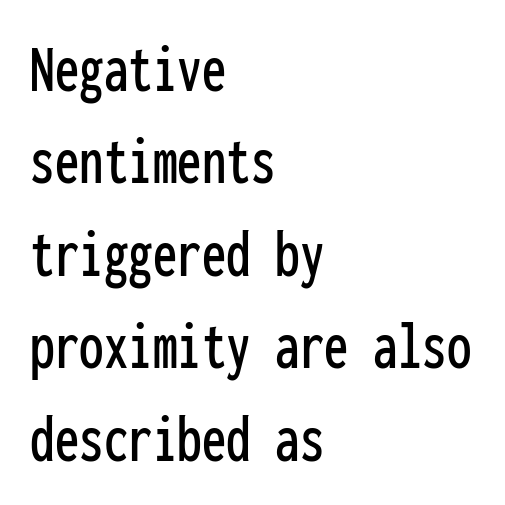
Classification — sans serif. In terms of letterspacing, this is plain default setting. These lines are set flush left with a ragged right edge. Every character sits straight up, as roman type does.
